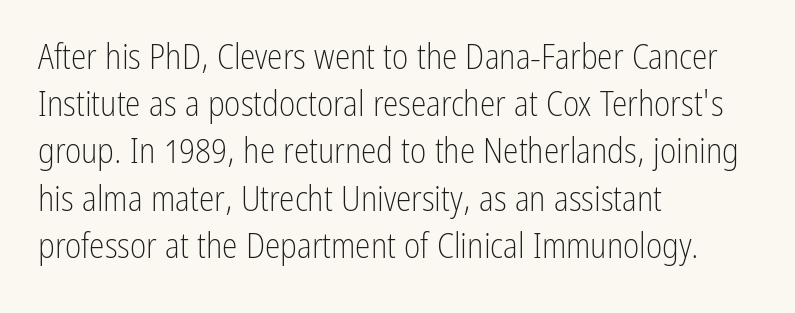
Q: Is the text bold? A: No.
Q: Is the text italic (slanted)? A: No, it is upright.
Q: Is the typeface a serif or a sans-serif typeface? A: Sans-serif.
Q: Is the text underlined? A: No.
Q: How is the paragraph aligned? A: Left-aligned.
Q: Is the spacing between letters normal or unusually wide? A: Normal.
Q: Is the spacing between lines tight, normal or loose? A: Normal.
Q: Width (condensed, normal, or wide)? A: Condensed.
Q: Stroke contrast? A: Low.
Q: x-height? A: Medium.
Q: Monospaced? A: No.
